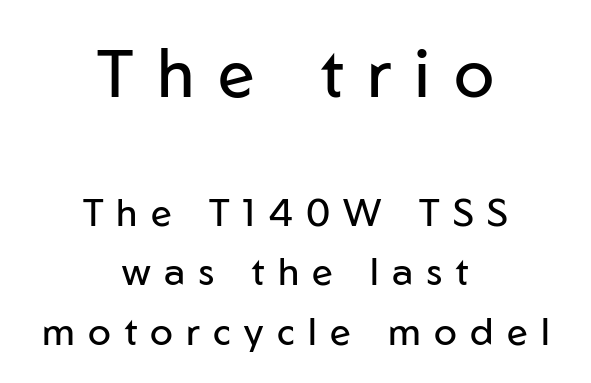
{"serif": "no", "italic": "no", "bold": "no", "weight": "regular", "width": "normal", "stroke_contrast": "low", "x_height": "medium", "monospaced": "no", "underline": "no", "align": "center", "line_spacing": "normal", "line_spacing_ratio": 1.56, "letter_spacing": "wide", "letter_spacing_em": 0.35, "larger_block": "first", "size_ratio": 1.76, "glyph_px": 67}
